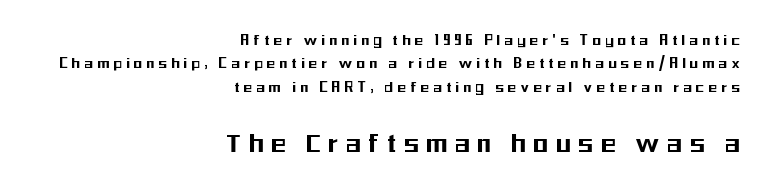
Style check: upright. Note: no serifs on the glyphs. The foot of each line stays bare and open. What's the leading like? Ordinary, nothing unusual. Proportional: the letters do not fall into vertical columns. Is the lower block the larger one? Yes — the lower block carries the bigger type.
